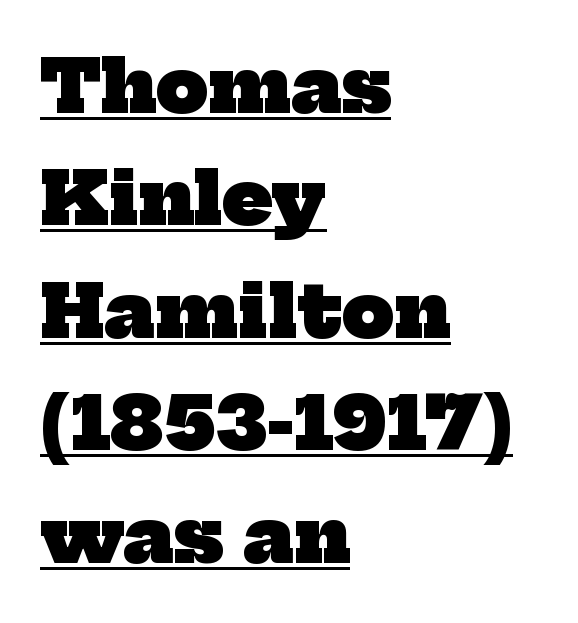
Q: Is the text bold? A: Yes.
Q: Is the typeface a serif or a sans-serif typeface? A: Serif.
Q: Is the text underlined? A: Yes.
Q: How is the paragraph aligned? A: Left-aligned.
Q: Is the spacing between letters normal or unusually wide? A: Normal.
Q: Is the spacing between lines tight, normal or loose? A: Normal.
Q: Width (condensed, normal, or wide)? A: Normal.
Q: Stroke contrast? A: Low.
Q: x-height? A: Medium.
Q: Monospaced? A: No.
